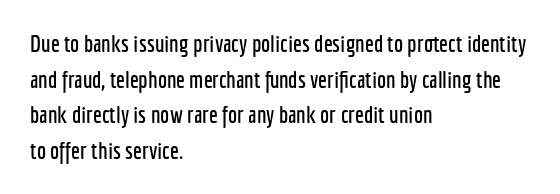
The image shows 23 px text type, upright; set left-aligned, normal line spacing (1.55x), normal letter spacing, not underlined.
